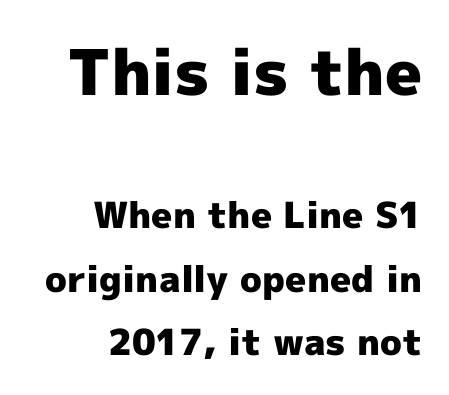
Clear beneath every line of the passage. This layout puts the oversized block above and the modest block below. Here the glyphs are tracked normally, forming tight word shapes. The designer went with a sans here, leaving each stem footless. Chunky letters — that's bold for sure. Ascenders rise straight up at ninety degrees.
